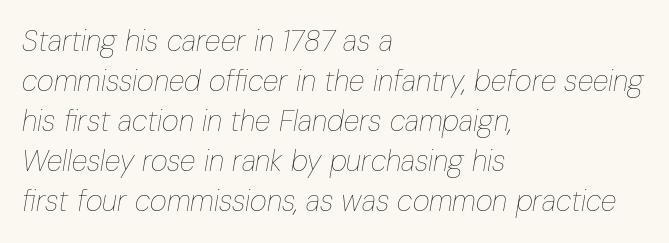
{"italic": "yes", "lean": "right", "slant_degrees": 10, "bold": "no", "weight": "thin", "width": "condensed", "stroke_contrast": "low", "x_height": "medium", "monospaced": "no", "underline": "no", "align": "left", "line_spacing": "normal", "line_spacing_ratio": 1.38, "letter_spacing": "normal", "letter_spacing_em": 0.0, "glyph_px": 29}
